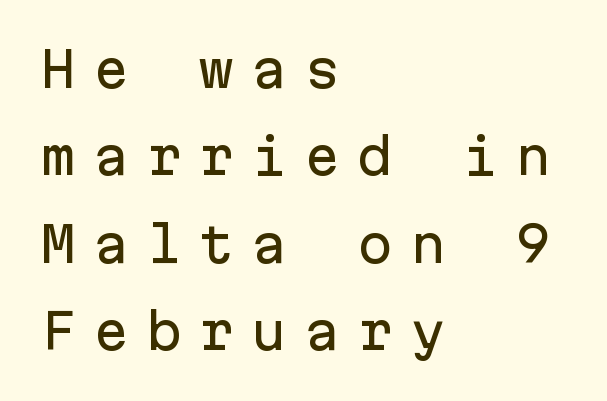
The image shows 48 px sans-serif type, upright, monospaced; set left-aligned, line spacing 1.82x, unusually wide letter spacing (+0.35 em), not underlined; low stroke contrast and a medium x-height.
